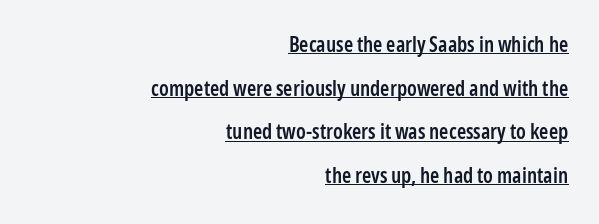
{"italic": "no", "bold": "semi", "underline": "yes", "align": "right", "line_spacing": "loose", "line_spacing_ratio": 2.08, "letter_spacing": "normal", "letter_spacing_em": 0.0, "glyph_px": 21}
